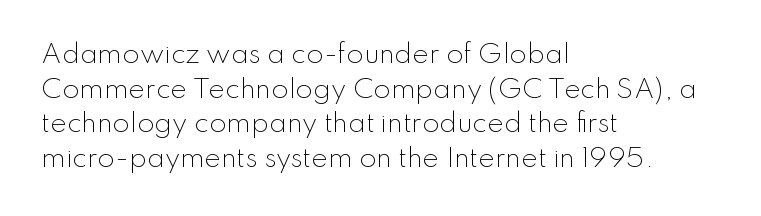
The letters stand straight up with perfectly vertical stems. The typesetter chose a ragged-right arrangement here. What's the leading like? Ordinary, nothing unusual. Nothing unusual about the tracking: characters are spaced as the font intends. Is the stroke heavy? The answer is a plain regular-or-lighter.
